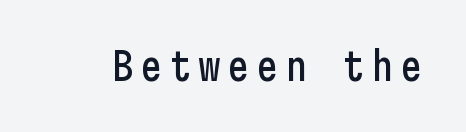
The letters carry no serifs — their stems end cleanly without finishing strokes. No italicization has been applied; the sample stays upright. Beneath every word, the page is bare.
